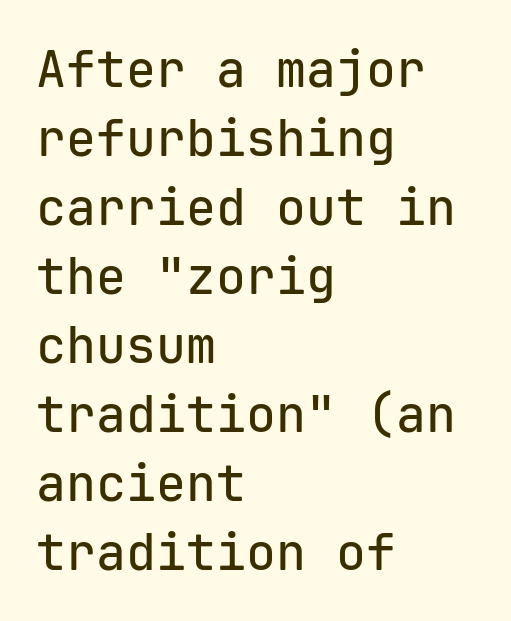
{"serif": "no", "italic": "no", "width": "normal", "stroke_contrast": "low", "x_height": "medium", "monospaced": "yes", "underline": "no", "align": "left", "line_spacing": "normal", "line_spacing_ratio": 1.38, "letter_spacing": "normal", "letter_spacing_em": 0.0, "glyph_px": 50}
